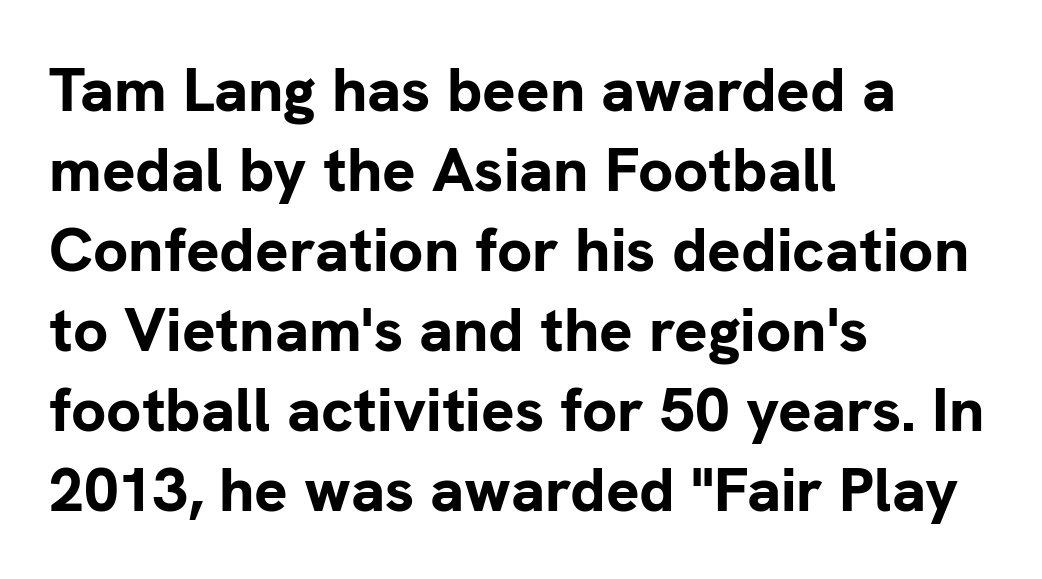
{"serif": "no", "italic": "no", "bold": "yes", "weight": "bold", "width": "normal", "stroke_contrast": "low", "x_height": "medium", "monospaced": "no", "underline": "no", "align": "left", "line_spacing": "normal", "line_spacing_ratio": 1.29, "letter_spacing": "normal", "letter_spacing_em": 0.0, "glyph_px": 62}
